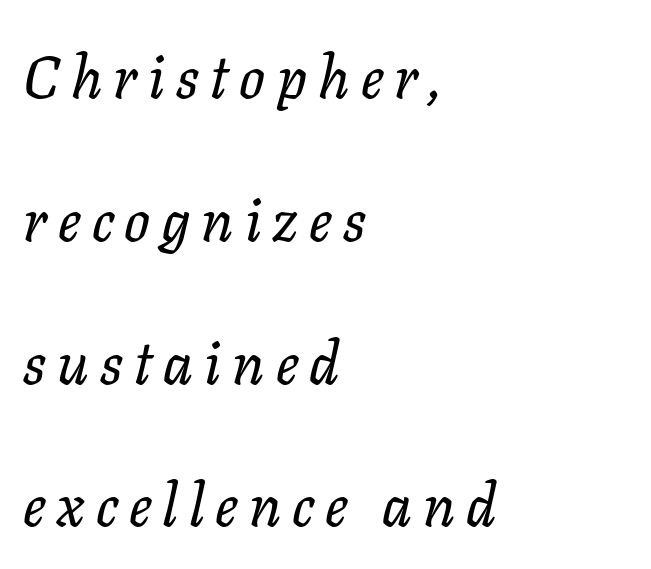
{"serif": "yes", "italic": "yes", "lean": "right", "slant_degrees": 11, "width": "normal", "stroke_contrast": "low", "x_height": "medium", "monospaced": "no", "underline": "no", "align": "left", "line_spacing": "loose", "line_spacing_ratio": 2.38, "glyph_px": 60}
